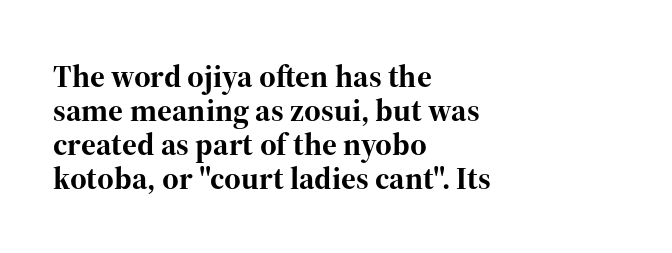
Q: Is the text bold? A: Yes.
Q: Is the text italic (slanted)? A: No, it is upright.
Q: Is the typeface a serif or a sans-serif typeface? A: Serif.
Q: Is the text underlined? A: No.
Q: How is the paragraph aligned? A: Left-aligned.
Q: Is the spacing between letters normal or unusually wide? A: Normal.
Q: Is the spacing between lines tight, normal or loose? A: Tight.
Q: Width (condensed, normal, or wide)? A: Normal.
Q: Stroke contrast? A: High.
Q: x-height? A: Medium.
Q: Monospaced? A: No.
